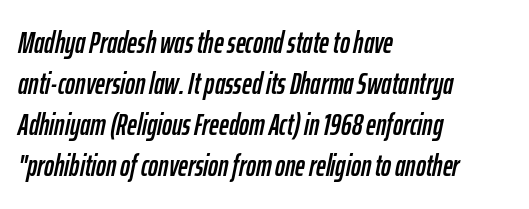
Slant detected: the letters are inclined. The strip under each line holds only bare page. Casual observation: everything's shoved over to the left. Do the characters align in a grid? No, the font is proportional. The block of text has a typical density, with ordinary space between rows.
